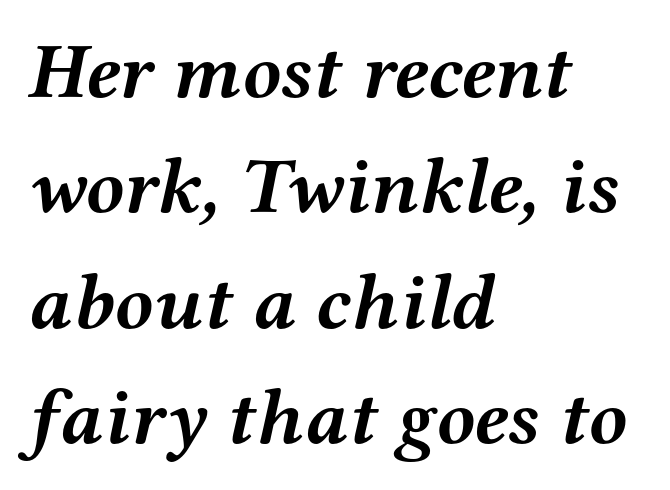
Q: Is the text bold? A: Yes.
Q: Is the text italic (slanted)? A: Yes, it leans right by about 12 degrees.
Q: Is the typeface a serif or a sans-serif typeface? A: Serif.
Q: Is the text underlined? A: No.
Q: How is the paragraph aligned? A: Left-aligned.
Q: Is the spacing between letters normal or unusually wide? A: Normal.
Q: Is the spacing between lines tight, normal or loose? A: Normal.
Q: Width (condensed, normal, or wide)? A: Wide.
Q: Stroke contrast? A: Medium.
Q: x-height? A: Medium.
Q: Monospaced? A: No.
